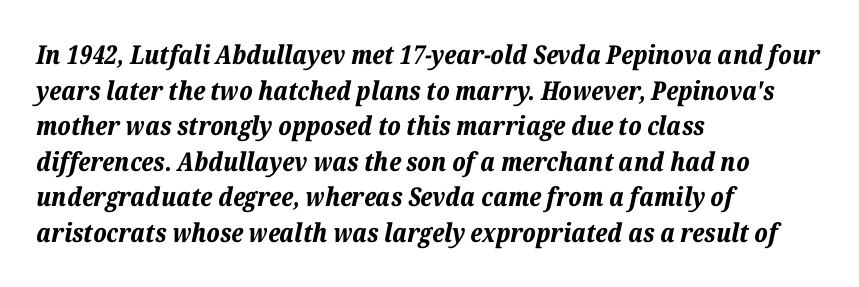
{"italic": "yes", "lean": "right", "slant_degrees": 12, "bold": "yes", "underline": "no", "align": "left", "line_spacing": "normal", "line_spacing_ratio": 1.37, "letter_spacing": "normal", "letter_spacing_em": 0.0, "glyph_px": 26}
